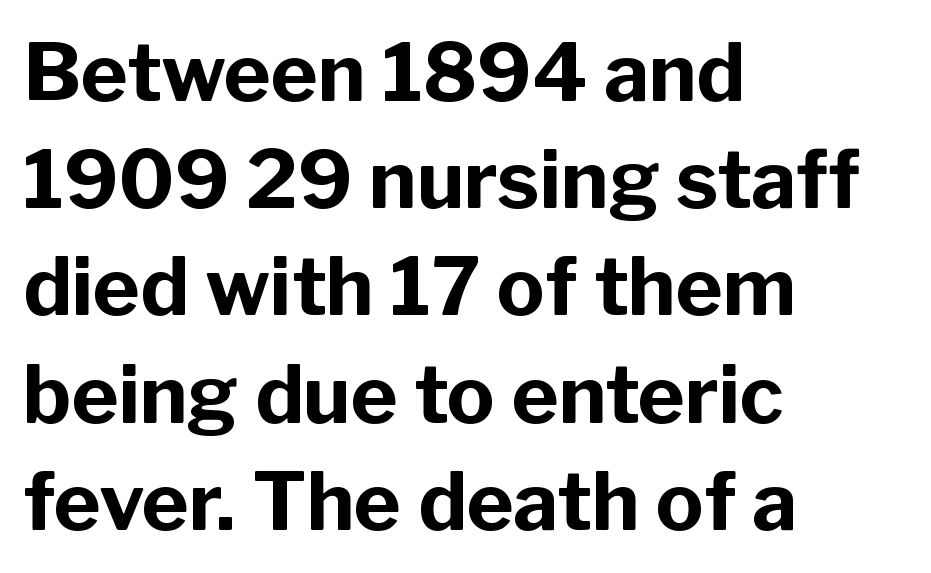
The image shows 80 px bold sans-serif type, upright; set left-aligned, normal line spacing (1.34x), normal letter spacing, not underlined; low stroke contrast and a medium x-height.
